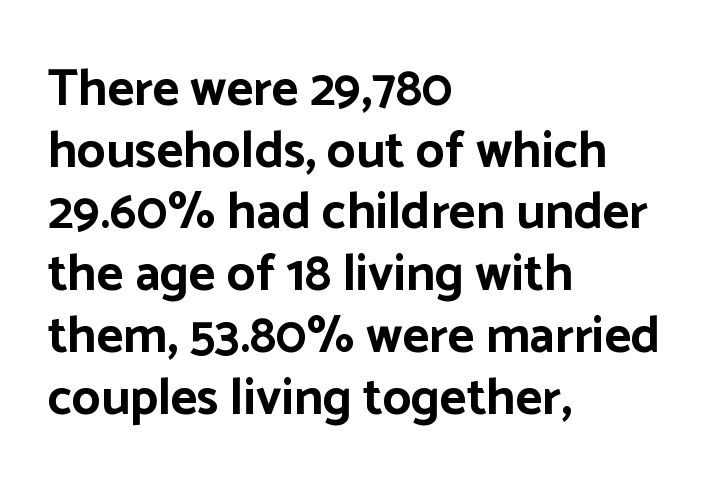
Q: Is the text bold? A: Yes.
Q: Is the text italic (slanted)? A: No, it is upright.
Q: Is the typeface a serif or a sans-serif typeface? A: Sans-serif.
Q: Is the text underlined? A: No.
Q: How is the paragraph aligned? A: Left-aligned.
Q: Is the spacing between letters normal or unusually wide? A: Normal.
Q: Width (condensed, normal, or wide)? A: Normal.
Q: Stroke contrast? A: Low.
Q: x-height? A: Medium.
Q: Monospaced? A: No.
